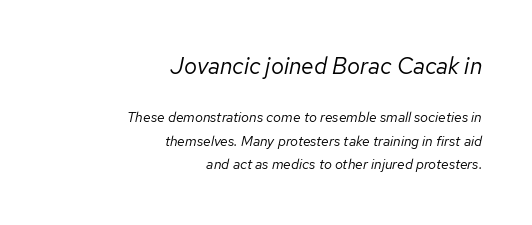
Reading down the block, your eye finds every line finishing at a fixed right position. The space beneath each line is pristine and unruled. The type is set solid horizontally, with unmodified tracking. Visually, the top section dominates because its glyphs are scaled up. Unbolded letterforms with no extra heft.
